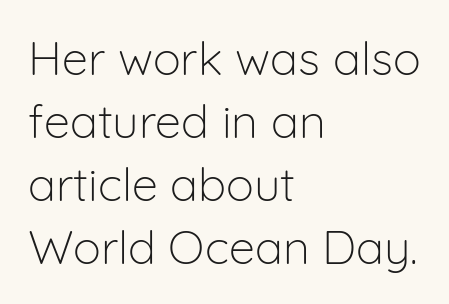
Q: Is the text bold? A: No.
Q: Is the text italic (slanted)? A: No, it is upright.
Q: Is the typeface a serif or a sans-serif typeface? A: Sans-serif.
Q: Is the text underlined? A: No.
Q: How is the paragraph aligned? A: Left-aligned.
Q: Is the spacing between letters normal or unusually wide? A: Normal.
Q: Is the spacing between lines tight, normal or loose? A: Normal.
Q: Width (condensed, normal, or wide)? A: Normal.
Q: Stroke contrast? A: Low.
Q: x-height? A: Medium.
Q: Monospaced? A: No.
